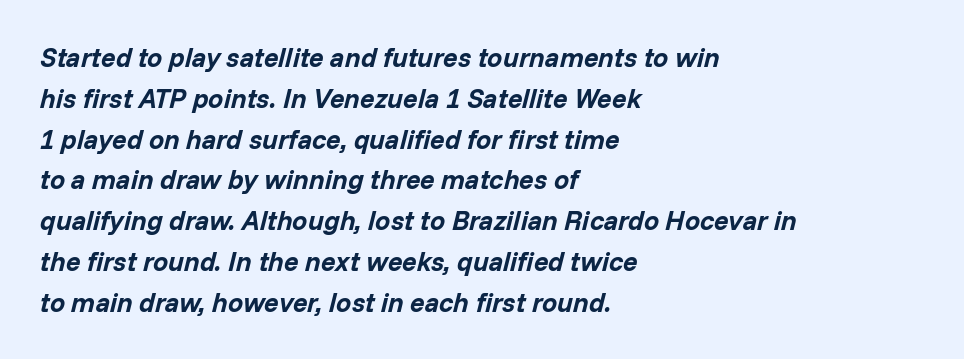
Q: Is the text bold? A: Yes.
Q: Is the text italic (slanted)? A: Yes, it leans right by about 14 degrees.
Q: Is the text underlined? A: No.
Q: How is the paragraph aligned? A: Left-aligned.
Q: Is the spacing between letters normal or unusually wide? A: Normal.
Q: Is the spacing between lines tight, normal or loose? A: Normal.
